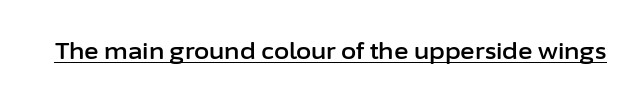
Compared with typical body copy, the letter spacing here is the same. Honestly, the underline is the first thing you notice here. No italicization has been applied; the sample stays upright.
